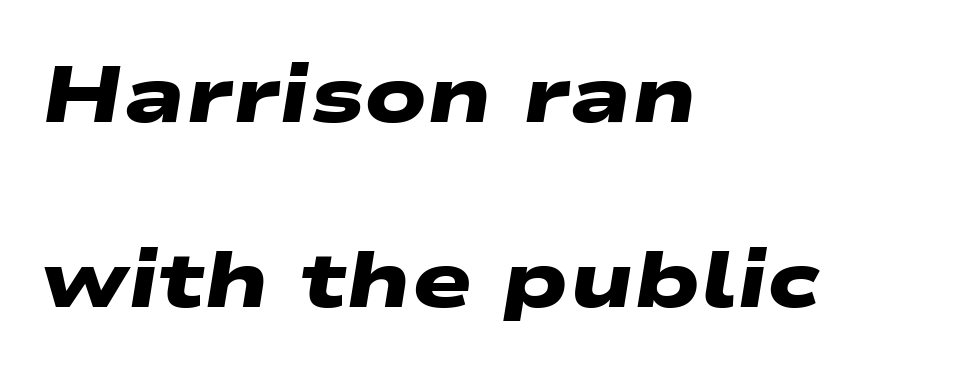
The image shows 80 px heavy, wide sans-serif type; set left-aligned, loose line spacing (2.31x), normal letter spacing, not underlined; low stroke contrast and a medium x-height.
